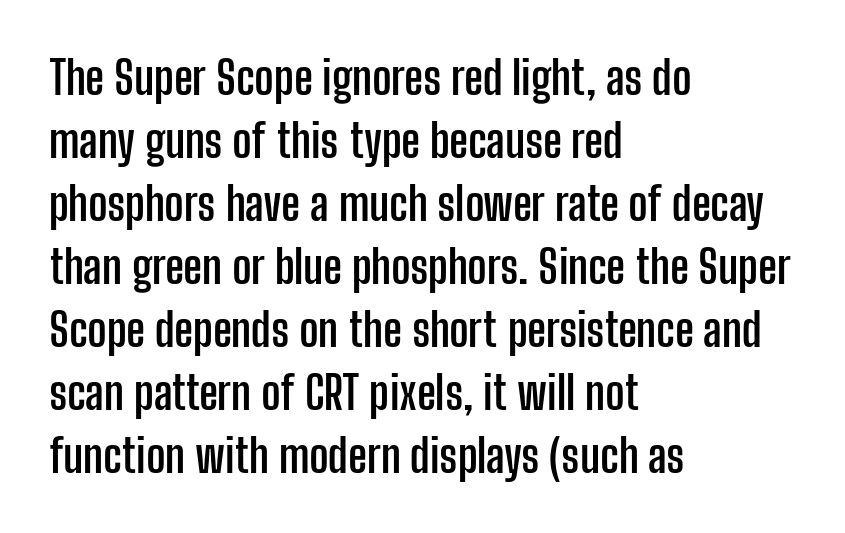
Q: Is the text bold? A: Yes.
Q: Is the text italic (slanted)? A: No, it is upright.
Q: Is the typeface a serif or a sans-serif typeface? A: Sans-serif.
Q: Is the text underlined? A: No.
Q: How is the paragraph aligned? A: Left-aligned.
Q: Is the spacing between letters normal or unusually wide? A: Normal.
Q: Is the spacing between lines tight, normal or loose? A: Normal.
Q: Width (condensed, normal, or wide)? A: Condensed.
Q: Stroke contrast? A: Low.
Q: x-height? A: Medium.
Q: Monospaced? A: No.
